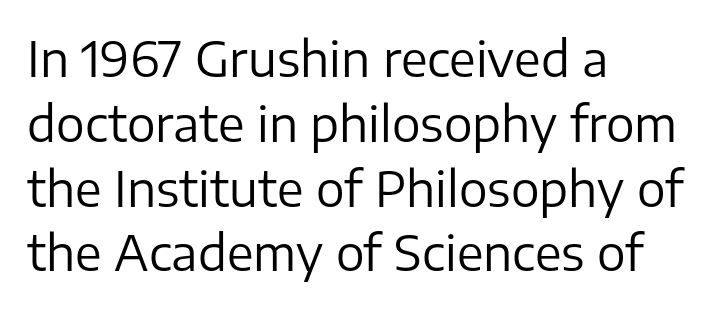
The image shows 48 px regular-weight sans-serif type, upright; set left-aligned, normal line spacing (1.35x), normal letter spacing, not underlined; low stroke contrast and a medium x-height.
